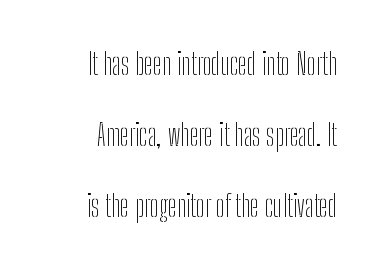
These lines are composed in type without serifs. Weight: regular or lighter. Does the leading feel generous? Absolutely, it's lavish. Is there any slant? The stems are plumb. Each letter keeps its own natural width here, so spacing adapts to shape. A clean baseline with only descenders dipping below it.
